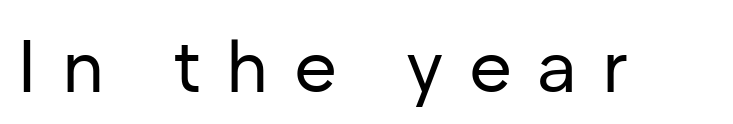
Q: Is the text bold? A: No.
Q: Is the text italic (slanted)? A: No, it is upright.
Q: Is the typeface a serif or a sans-serif typeface? A: Sans-serif.
Q: Is the text underlined? A: No.
Q: Is the spacing between letters normal or unusually wide? A: Unusually wide.
Q: Width (condensed, normal, or wide)? A: Normal.
Q: Stroke contrast? A: Low.
Q: x-height? A: Medium.
Q: Monospaced? A: No.
